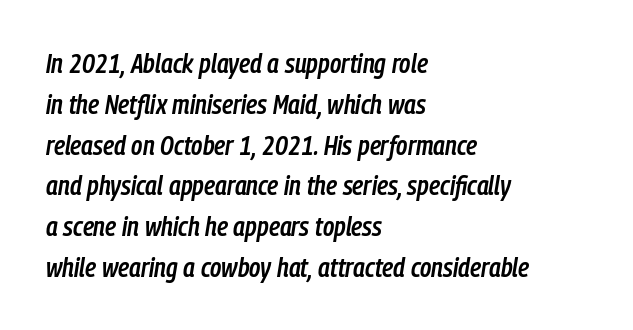
{"italic": "yes", "lean": "right", "slant_degrees": 9, "bold": "semi", "underline": "no", "align": "left", "line_spacing": "normal", "line_spacing_ratio": 1.51, "letter_spacing": "normal", "letter_spacing_em": 0.0, "glyph_px": 27}
